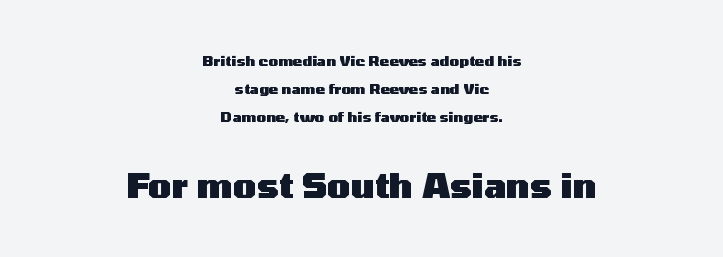
Q: Is the text bold? A: Yes.
Q: Is the text italic (slanted)? A: No, it is upright.
Q: Is the typeface a serif or a sans-serif typeface? A: Sans-serif.
Q: Is the text underlined? A: No.
Q: How is the paragraph aligned? A: Centered.
Q: Is the spacing between letters normal or unusually wide? A: Normal.
Q: Is the spacing between lines tight, normal or loose? A: Loose.
Q: Which block of text is set in a larger size, the first (top) or the second (bottom)? A: The second (bottom) one.
Q: Width (condensed, normal, or wide)? A: Wide.
Q: Stroke contrast? A: Medium.
Q: x-height? A: Medium.
Q: Monospaced? A: No.
